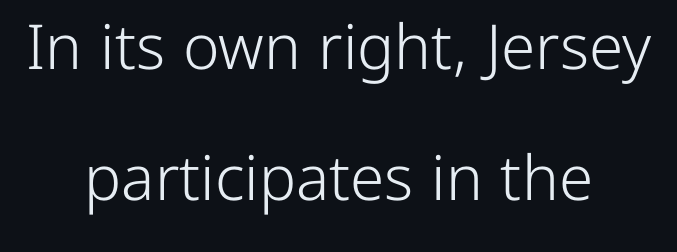
Q: Is the text bold? A: No.
Q: Is the text italic (slanted)? A: No, it is upright.
Q: Is the typeface a serif or a sans-serif typeface? A: Sans-serif.
Q: Is the text underlined? A: No.
Q: How is the paragraph aligned? A: Centered.
Q: Is the spacing between letters normal or unusually wide? A: Normal.
Q: Is the spacing between lines tight, normal or loose? A: Loose.
Q: Width (condensed, normal, or wide)? A: Normal.
Q: Stroke contrast? A: Low.
Q: x-height? A: Medium.
Q: Monospaced? A: No.
